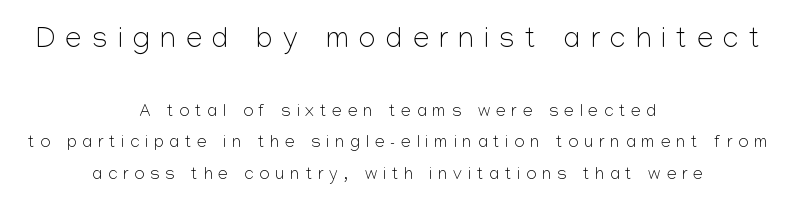
Q: Is the text bold? A: No.
Q: Is the text italic (slanted)? A: No, it is upright.
Q: Is the typeface a serif or a sans-serif typeface? A: Sans-serif.
Q: Is the text underlined? A: No.
Q: How is the paragraph aligned? A: Centered.
Q: Is the spacing between letters normal or unusually wide? A: Unusually wide.
Q: Which block of text is set in a larger size, the first (top) or the second (bottom)? A: The first (top) one.
Q: Width (condensed, normal, or wide)? A: Normal.
Q: Stroke contrast? A: Low.
Q: x-height? A: Medium.
Q: Monospaced? A: No.
